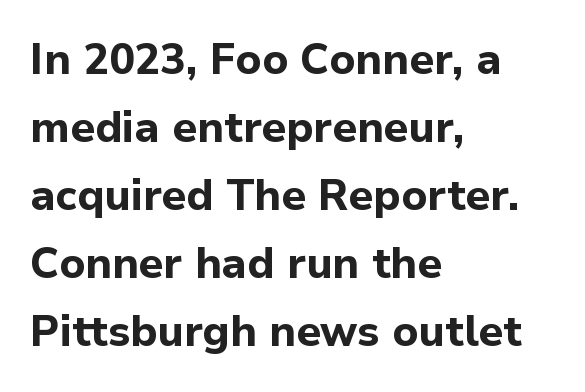
The image shows 43 px bold sans-serif type, upright; set left-aligned, normal line spacing (1.58x), normal letter spacing, not underlined; low stroke contrast and a medium x-height.
